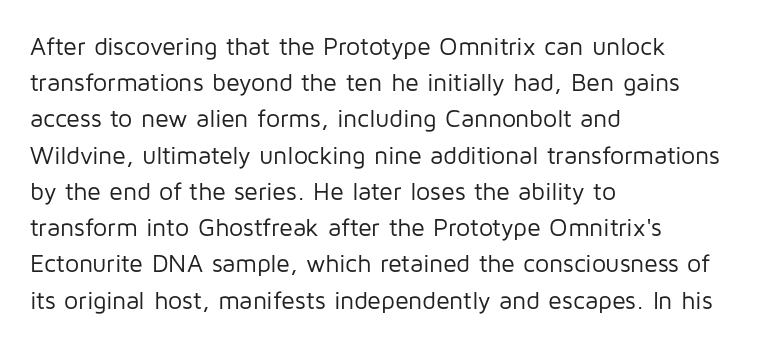
The cut favours lightness, reaching ordinary text weight at its darkest. Left-aligned paragraph, ragged on the right. There is no visible air inserted between adjacent glyphs. Has an underline been added? It has not. Upright lettering throughout. Leading matches the norm, producing a regular column.
